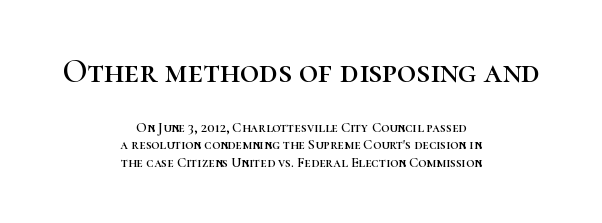
Regarding leading, the lines here are spaced in the standard way. Alignment: centered. Regarding serifs, this sample has them. The passage shown is typed in a proportional face where columns would drift. Italic? Not at all — the glyphs are vertical. The strip under each line holds only bare page.
